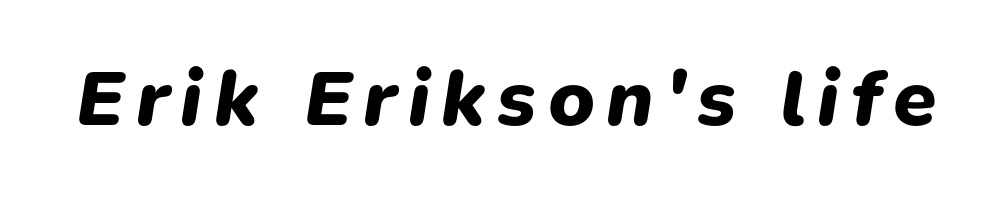
{"italic": "yes", "lean": "right", "slant_degrees": 9, "bold": "yes", "weight": "heavy", "width": "normal", "stroke_contrast": "low", "x_height": "medium", "monospaced": "no", "underline": "no", "glyph_px": 79}
